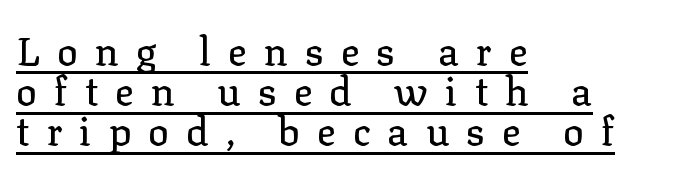
The setting favours the left margin, as ordinary paragraphs usually do. Is this a fixed-width face? No — the glyphs have proportional, varying widths. These characters rest on top of a visible drawn line. Yep, those are serifs on the letters. Students, observe: this is what under-led, compact text looks like. The type sits square on the baseline with zero lean.
